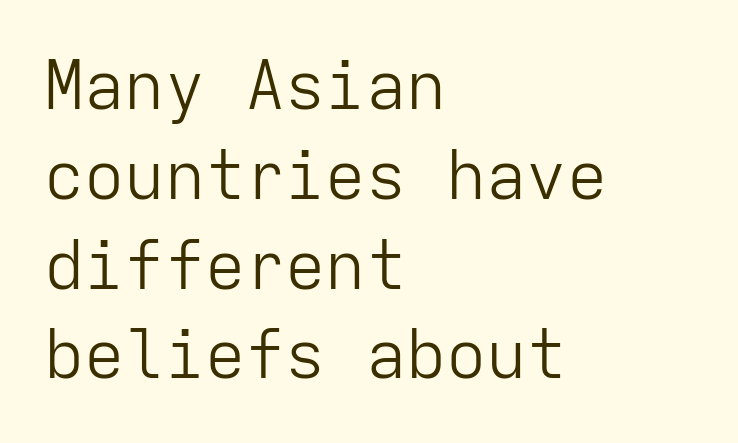
{"serif": "no", "italic": "no", "bold": "no", "weight": "light", "width": "normal", "stroke_contrast": "low", "x_height": "medium", "monospaced": "yes", "underline": "no", "align": "left", "line_spacing": "normal", "line_spacing_ratio": 1.34, "letter_spacing": "normal", "letter_spacing_em": 0.0, "glyph_px": 67}
